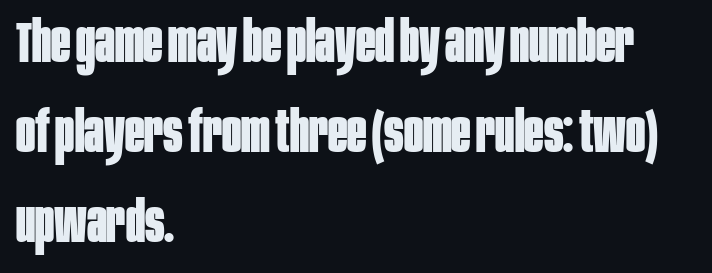
Observe the absence of serifs on each vertical stroke in this sample. The passage shown is typed in a proportional face where columns would drift. Normally led — the rows are evenly, conventionally spaced. Each line starts at the same left margin while the right side varies. Does the lettering tilt? It doesn't — this is upright.
